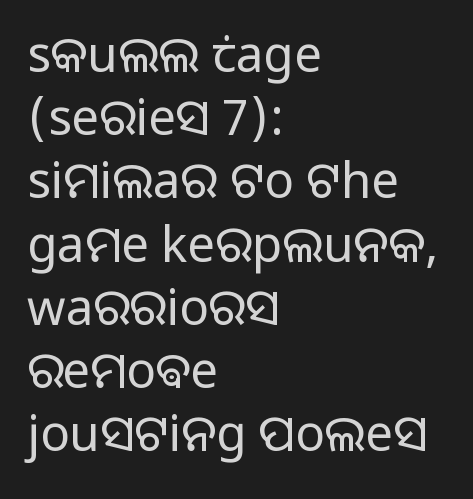
Check under the words: just untouched page. Is this a fixed-width face? No — the glyphs have proportional, varying widths. Is the block centered? No — it sits flush against the left margin. The designer went with a sans here, leaving each stem footless. The lettering stays uniformly vertical, giving the passage a roman look.
